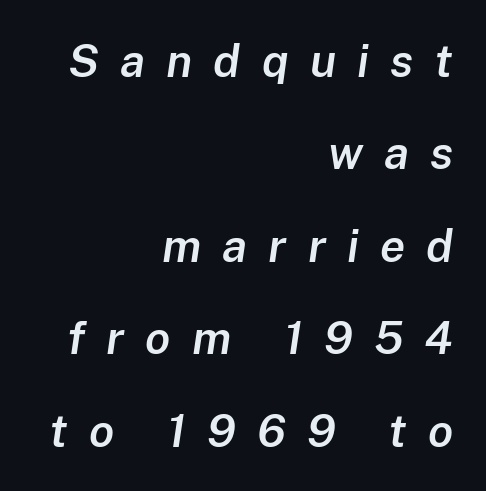
{"italic": "yes", "lean": "right", "slant_degrees": 8, "bold": "semi", "weight": "semibold", "width": "normal", "stroke_contrast": "low", "x_height": "medium", "monospaced": "no", "underline": "no", "align": "right", "line_spacing": "loose", "line_spacing_ratio": 2.01, "letter_spacing": "wide", "letter_spacing_em": 0.46, "glyph_px": 46}
